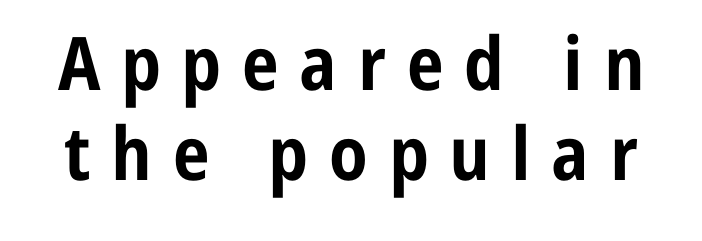
Q: Is the text bold? A: Yes.
Q: Is the text italic (slanted)? A: No, it is upright.
Q: Is the typeface a serif or a sans-serif typeface? A: Sans-serif.
Q: Is the text underlined? A: No.
Q: Is the spacing between letters normal or unusually wide? A: Unusually wide.
Q: Width (condensed, normal, or wide)? A: Condensed.
Q: Stroke contrast? A: Low.
Q: x-height? A: Medium.
Q: Monospaced? A: No.
